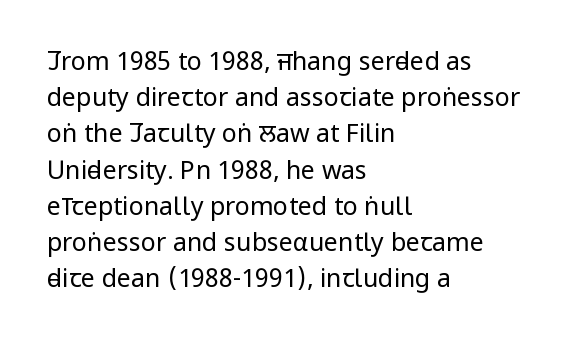
{"italic": "no", "bold": "no", "underline": "no", "align": "left", "line_spacing": "normal", "line_spacing_ratio": 1.45, "letter_spacing": "normal", "letter_spacing_em": 0.0, "glyph_px": 25}
